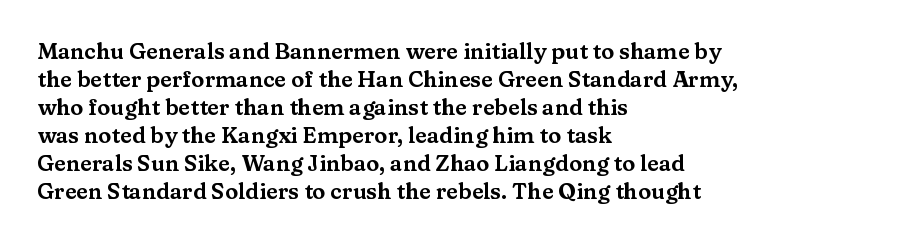
{"italic": "no", "underline": "no", "align": "left", "line_spacing": "normal", "line_spacing_ratio": 1.27, "letter_spacing": "normal", "letter_spacing_em": 0.0, "glyph_px": 22}
